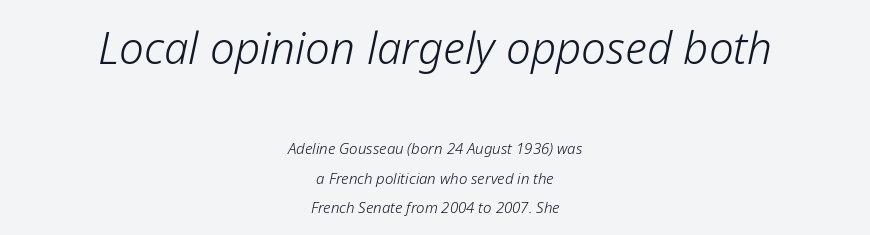
Q: Is the text bold? A: No.
Q: Is the text italic (slanted)? A: Yes, it leans right by about 12 degrees.
Q: Is the text underlined? A: No.
Q: How is the paragraph aligned? A: Centered.
Q: Is the spacing between letters normal or unusually wide? A: Normal.
Q: Is the spacing between lines tight, normal or loose? A: Loose.
Q: Which block of text is set in a larger size, the first (top) or the second (bottom)? A: The first (top) one.
Q: Width (condensed, normal, or wide)? A: Normal.
Q: Stroke contrast? A: Low.
Q: x-height? A: Medium.
Q: Monospaced? A: No.
